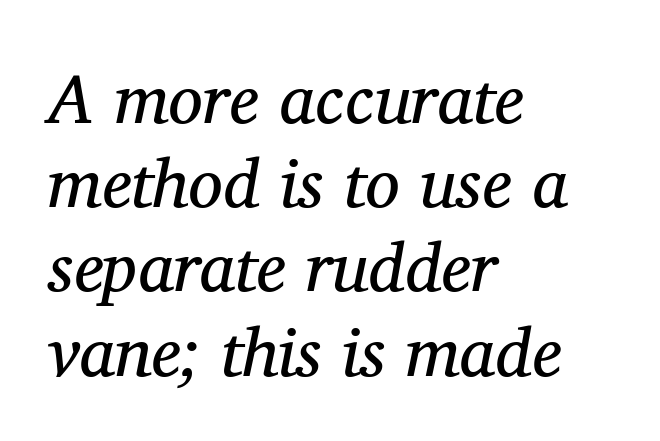
{"serif": "yes", "italic": "yes", "lean": "right", "slant_degrees": 11, "bold": "no", "weight": "regular", "width": "normal", "stroke_contrast": "medium", "x_height": "medium", "monospaced": "no", "underline": "no", "align": "left", "line_spacing_ratio": 1.22, "letter_spacing": "normal", "letter_spacing_em": 0.0, "glyph_px": 69}
